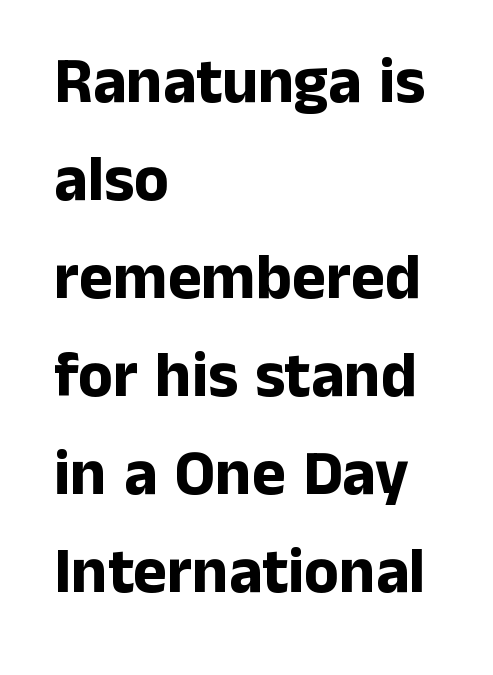
The designer went with a sans here, leaving each stem footless. Think of a printed novel: that variable character pitch is what you see here. Descender tails drop into unmarked territory. The paragraph shown leans on its left margin.
